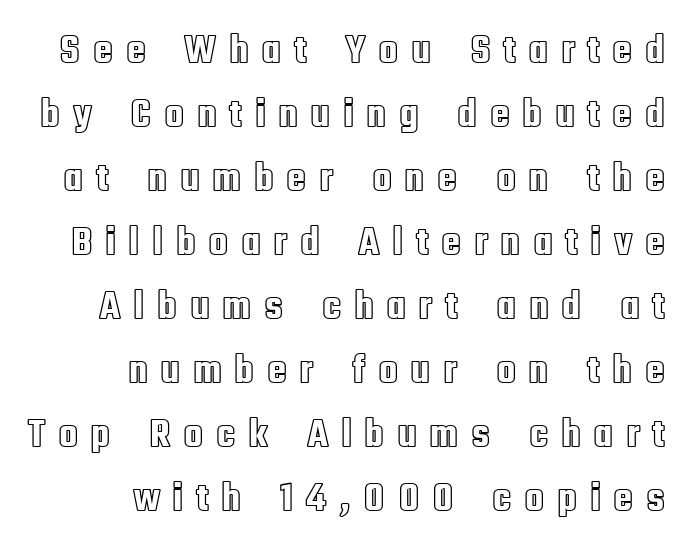
{"italic": "no", "width": "condensed", "x_height": "large", "monospaced": "no", "underline": "no", "align": "right", "line_spacing": "normal", "line_spacing_ratio": 1.56, "letter_spacing": "wide", "letter_spacing_em": 0.3, "glyph_px": 41}
